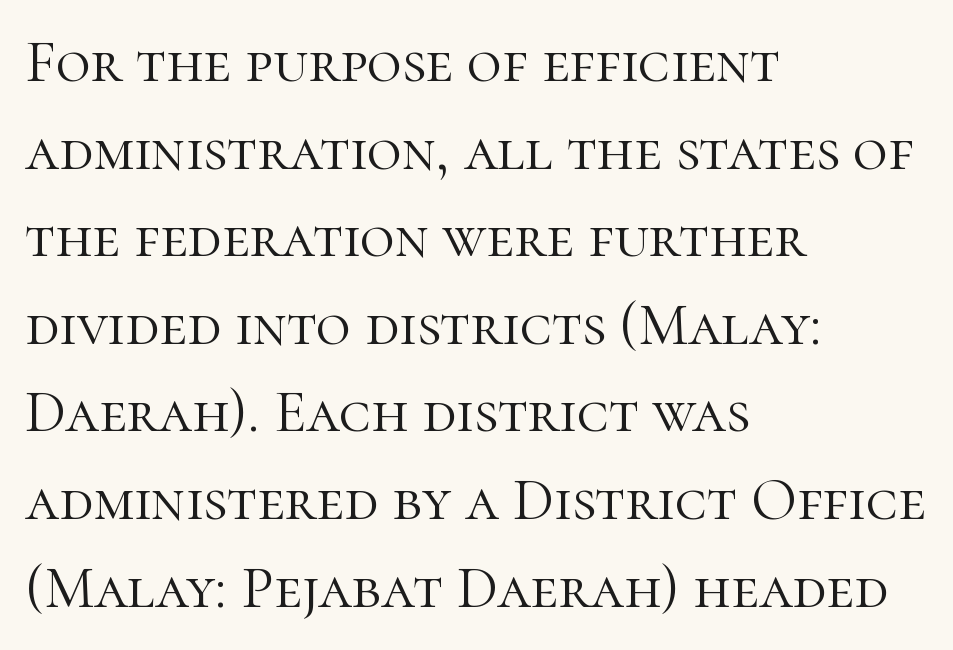
{"serif": "yes", "italic": "no", "bold": "no", "weight": "light", "width": "normal", "stroke_contrast": "high", "x_height": "medium", "monospaced": "no", "underline": "no", "align": "left", "line_spacing": "normal", "line_spacing_ratio": 1.46, "letter_spacing": "normal", "letter_spacing_em": 0.0, "glyph_px": 60}
